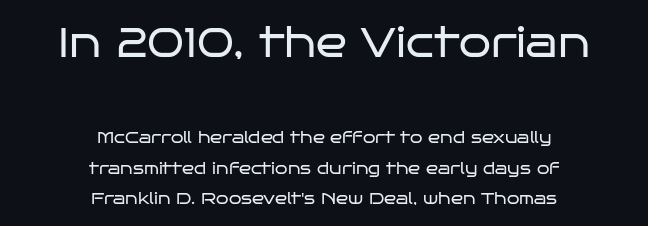
Q: Is the text bold? A: No.
Q: Is the text italic (slanted)? A: No, it is upright.
Q: Is the typeface a serif or a sans-serif typeface? A: Sans-serif.
Q: Is the text underlined? A: No.
Q: How is the paragraph aligned? A: Centered.
Q: Is the spacing between letters normal or unusually wide? A: Normal.
Q: Which block of text is set in a larger size, the first (top) or the second (bottom)? A: The first (top) one.
Q: Width (condensed, normal, or wide)? A: Wide.
Q: Stroke contrast? A: Low.
Q: x-height? A: Large.
Q: Monospaced? A: No.
